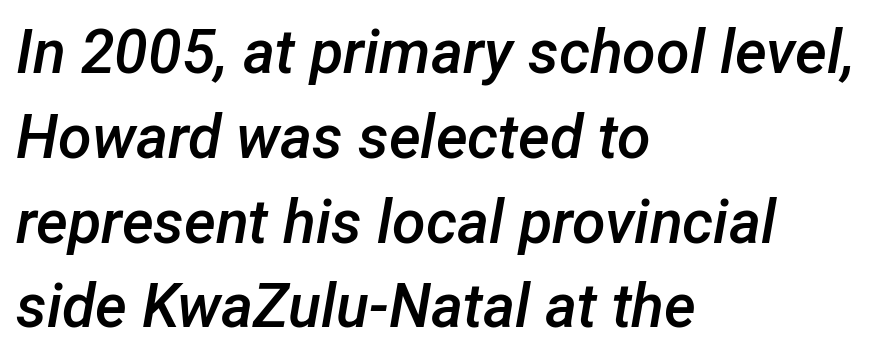
{"italic": "yes", "lean": "right", "slant_degrees": 12, "bold": "semi", "weight": "semibold", "width": "normal", "stroke_contrast": "low", "x_height": "medium", "monospaced": "no", "underline": "no", "align": "left", "line_spacing": "normal", "line_spacing_ratio": 1.39, "letter_spacing": "normal", "letter_spacing_em": 0.0, "glyph_px": 61}
